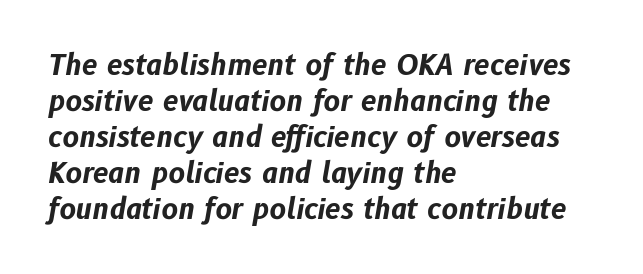
Q: Is the text bold? A: Yes.
Q: Is the text italic (slanted)? A: Yes, it leans right by about 10 degrees.
Q: Is the text underlined? A: No.
Q: How is the paragraph aligned? A: Left-aligned.
Q: Is the spacing between letters normal or unusually wide? A: Normal.
Q: Is the spacing between lines tight, normal or loose? A: Normal.
Q: Width (condensed, normal, or wide)? A: Normal.
Q: Stroke contrast? A: Low.
Q: x-height? A: Medium.
Q: Monospaced? A: No.
